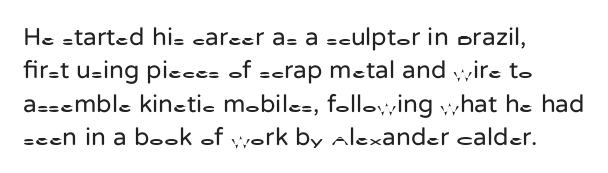
Q: Is the text bold? A: No.
Q: Is the text italic (slanted)? A: No, it is upright.
Q: Is the text underlined? A: No.
Q: How is the paragraph aligned? A: Left-aligned.
Q: Is the spacing between letters normal or unusually wide? A: Normal.
Q: Is the spacing between lines tight, normal or loose? A: Normal.
